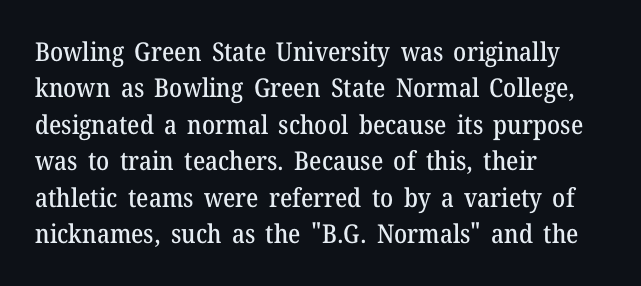
Each line starts at the same left margin while the right side varies. There is no visible air inserted between adjacent glyphs. Baseline-to-baseline distance is the conventional proportion of letter height. No italicization has been applied; the sample stays upright.
